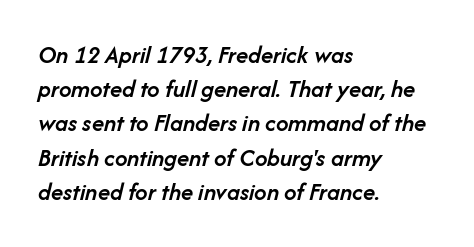
The image shows 25 px text type, italic (leaning right); set left-aligned, normal line spacing (1.37x), normal letter spacing, not underlined.
